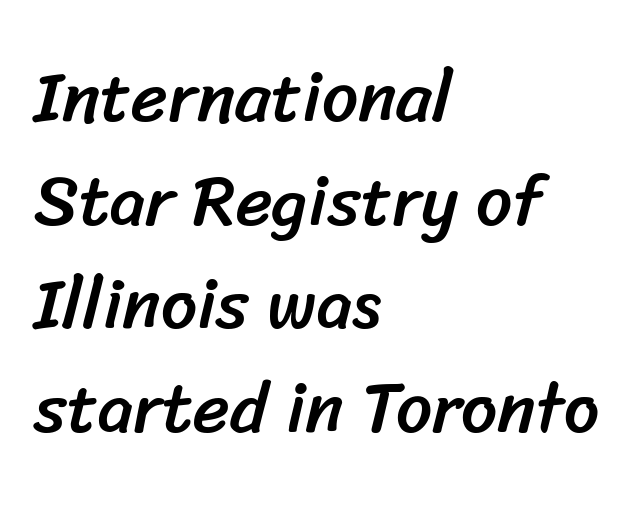
Q: Is the typeface a serif or a sans-serif typeface? A: Sans-serif.
Q: Is the text underlined? A: No.
Q: How is the paragraph aligned? A: Left-aligned.
Q: Is the spacing between letters normal or unusually wide? A: Normal.
Q: Is the spacing between lines tight, normal or loose? A: Normal.
Q: Width (condensed, normal, or wide)? A: Normal.
Q: Stroke contrast? A: Low.
Q: x-height? A: Medium.
Q: Monospaced? A: No.
